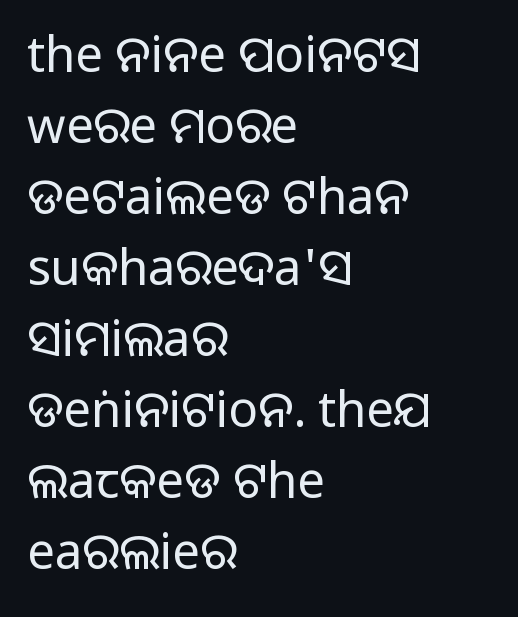
Q: Is the text bold? A: No.
Q: Is the text italic (slanted)? A: No, it is upright.
Q: Is the typeface a serif or a sans-serif typeface? A: Sans-serif.
Q: Is the text underlined? A: No.
Q: How is the paragraph aligned? A: Left-aligned.
Q: Is the spacing between letters normal or unusually wide? A: Normal.
Q: Is the spacing between lines tight, normal or loose? A: Normal.
Q: Width (condensed, normal, or wide)? A: Normal.
Q: Stroke contrast? A: Low.
Q: x-height? A: Large.
Q: Monospaced? A: No.
